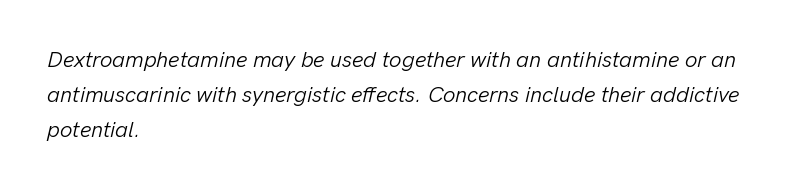
The image shows 22 px text type, italic (leaning right); set left-aligned, normal line spacing (1.59x), normal letter spacing, not underlined.
